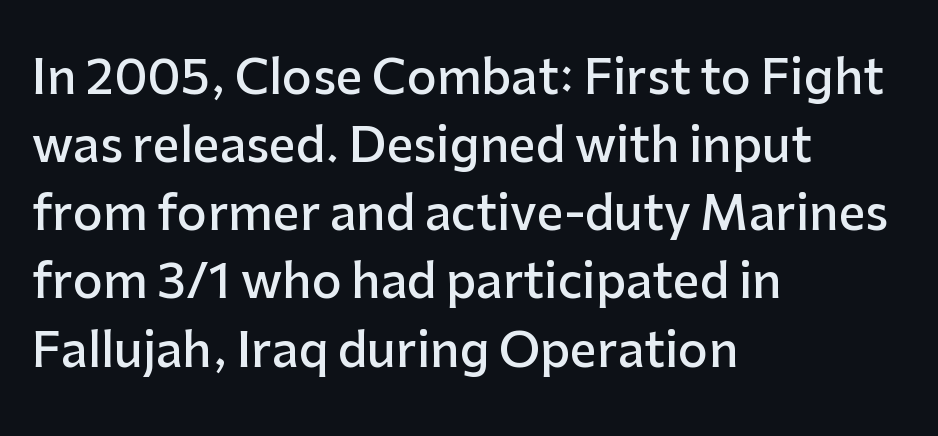
The image shows 47 px semibold sans-serif type, upright; set left-aligned, normal line spacing (1.45x), normal letter spacing, not underlined; low stroke contrast and a medium x-height.
